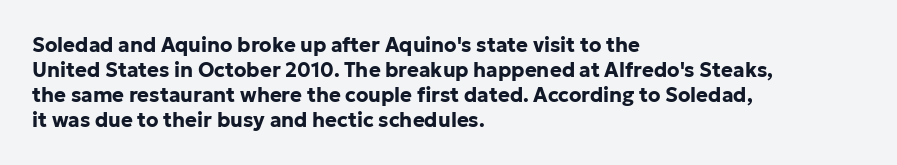
Q: Is the text bold? A: Yes.
Q: Is the text italic (slanted)? A: No, it is upright.
Q: Is the text underlined? A: No.
Q: How is the paragraph aligned? A: Left-aligned.
Q: Is the spacing between letters normal or unusually wide? A: Normal.
Q: Is the spacing between lines tight, normal or loose? A: Normal.
